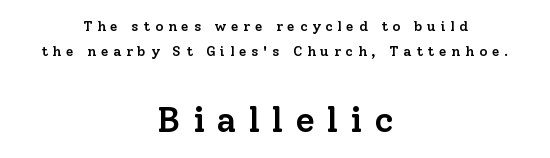
Strokes here are thickened, but only to semibold level. The passage is arranged like a title page — every line centered. The horizontal fit of the characters is loose and conspicuously gappy. This is serif lettering, the kind often seen in printed books. No word sits above an underline. The rendering uses natural spacing where letterforms have individual widths.
